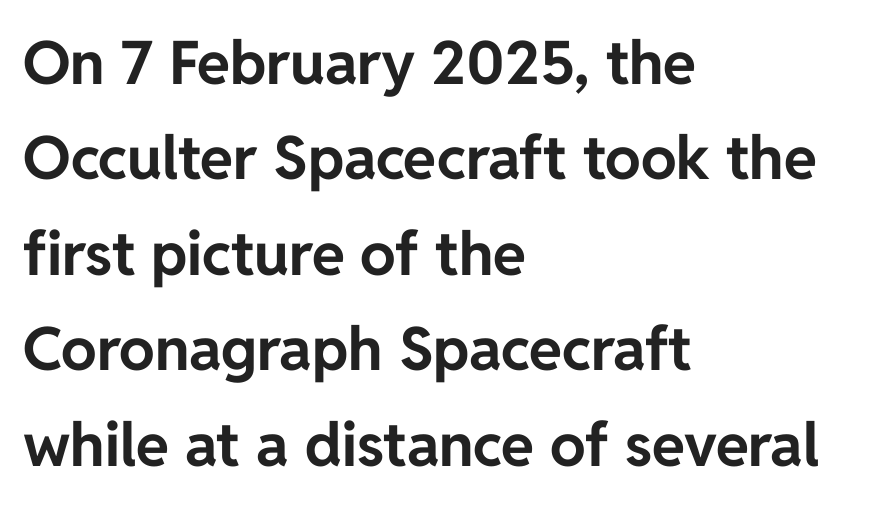
{"serif": "no", "italic": "no", "bold": "yes", "weight": "bold", "width": "normal", "stroke_contrast": "low", "x_height": "medium", "monospaced": "no", "underline": "no", "align": "left", "line_spacing": "normal", "line_spacing_ratio": 1.59, "letter_spacing": "normal", "letter_spacing_em": 0.0, "glyph_px": 60}
